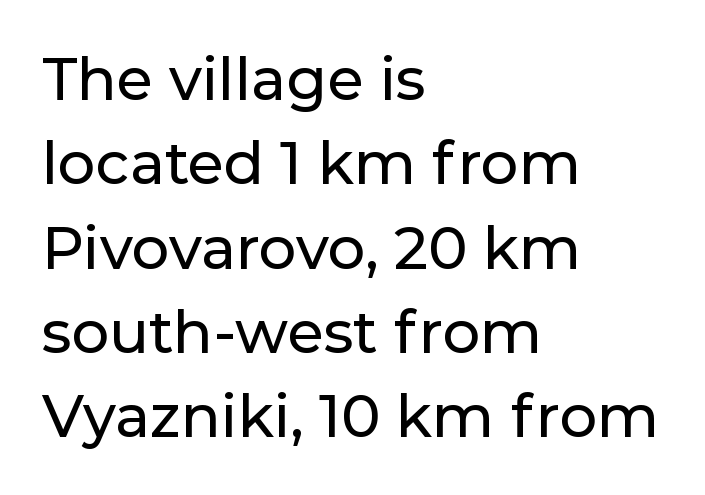
Left-aligned paragraph, ragged on the right. A normal amount of white space separates one row of letters from the next. These lines are rendered in a variable-pitch font. The face used here is rendered with its standard letterfit. Unmarked baselines from the first word to the last.
